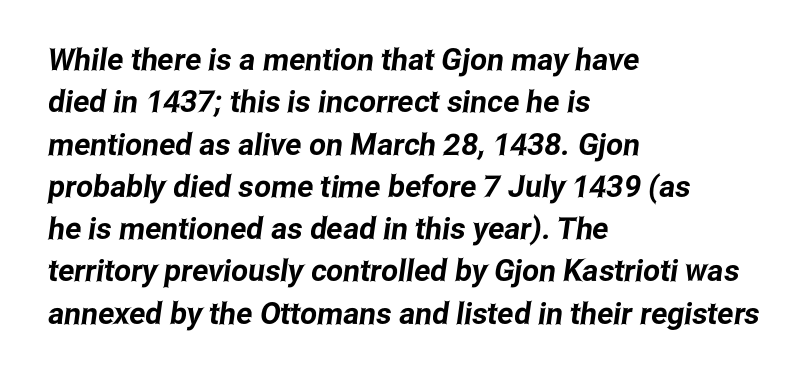
Looks like regular typesetting: each glyph gets only the width it needs. A classic flush-left, rag-right setting is used for this passage. You can tell from the bare stems that sans-serif type was used. Beneath every word, the page is bare.
